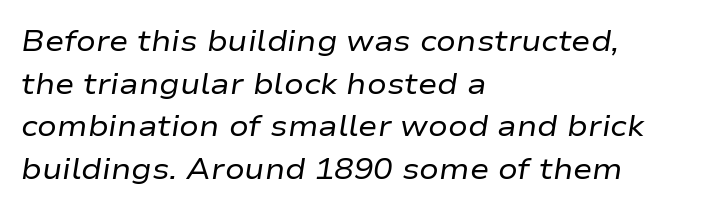
The image shows 29 px regular-weight, wide type, italic (leaning right); set left-aligned, normal line spacing (1.47x), normal letter spacing, not underlined; low stroke contrast and a medium x-height.
